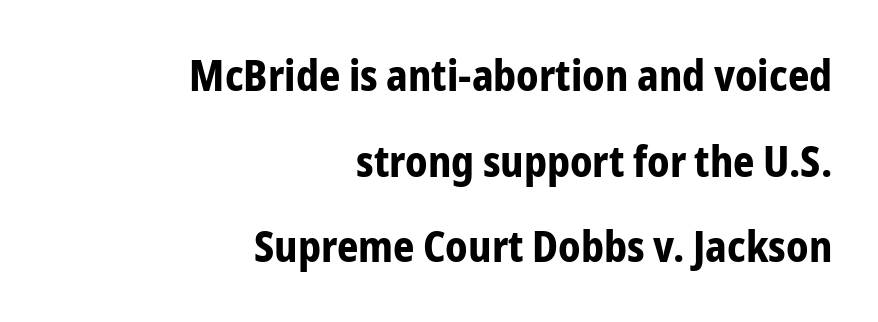
{"serif": "no", "italic": "no", "bold": "yes", "weight": "bold", "width": "condensed", "stroke_contrast": "low", "x_height": "medium", "monospaced": "no", "underline": "no", "align": "right", "line_spacing": "loose", "line_spacing_ratio": 2.04, "letter_spacing": "normal", "letter_spacing_em": 0.0, "glyph_px": 42}
